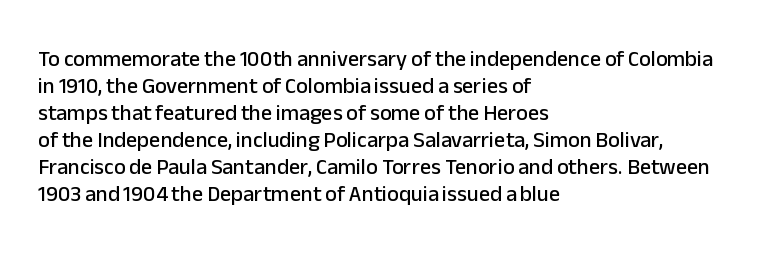
The image shows 22 px text type, upright; set left-aligned, line spacing 1.23x, normal letter spacing, not underlined.
